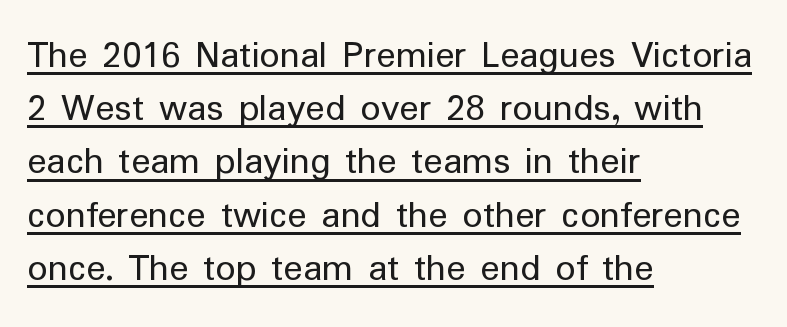
Q: Is the text bold? A: No.
Q: Is the text italic (slanted)? A: No, it is upright.
Q: Is the typeface a serif or a sans-serif typeface? A: Sans-serif.
Q: Is the text underlined? A: Yes.
Q: How is the paragraph aligned? A: Left-aligned.
Q: Is the spacing between letters normal or unusually wide? A: Normal.
Q: Is the spacing between lines tight, normal or loose? A: Normal.
Q: Width (condensed, normal, or wide)? A: Normal.
Q: Stroke contrast? A: Low.
Q: x-height? A: Medium.
Q: Monospaced? A: No.
